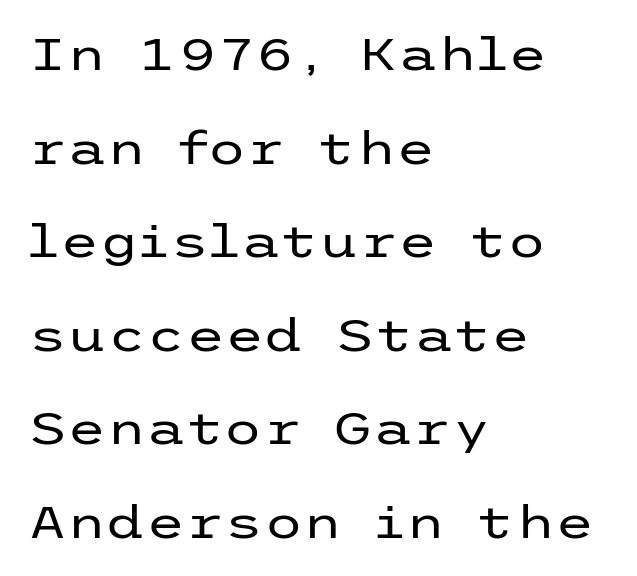
{"serif": "no", "italic": "no", "bold": "no", "weight": "regular", "width": "wide", "stroke_contrast": "low", "x_height": "medium", "underline": "no", "align": "left", "line_spacing": "loose", "line_spacing_ratio": 2.08, "letter_spacing": "normal", "letter_spacing_em": 0.0, "glyph_px": 45}
